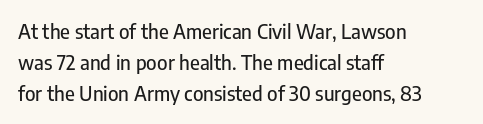
Layout note: lines flush left. Designer's note — italics off, roman on. The baseline area is clear. Reading down the column, the eye jumps a familiar distance to each next line. Default kerning and tracking; the words read as compact shapes.
